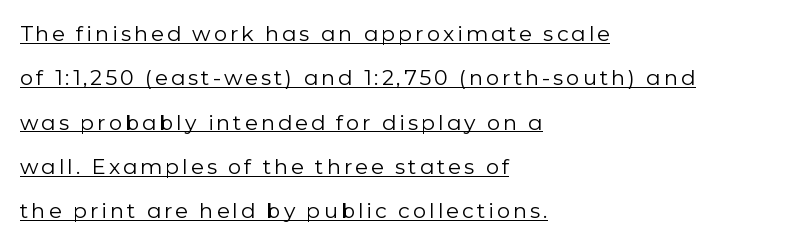
{"italic": "no", "bold": "no", "underline": "yes", "align": "left", "line_spacing": "loose", "line_spacing_ratio": 2.11, "glyph_px": 21}
